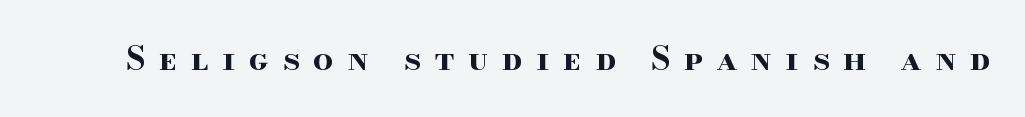
Italic: no, the glyphs are upright roman. Check where the strokes stop: tiny serifs finish them off. Loose tracking; the words dissolve into strings of separated letters. The face used here is proportionally spaced, like ordinary book or web type.
